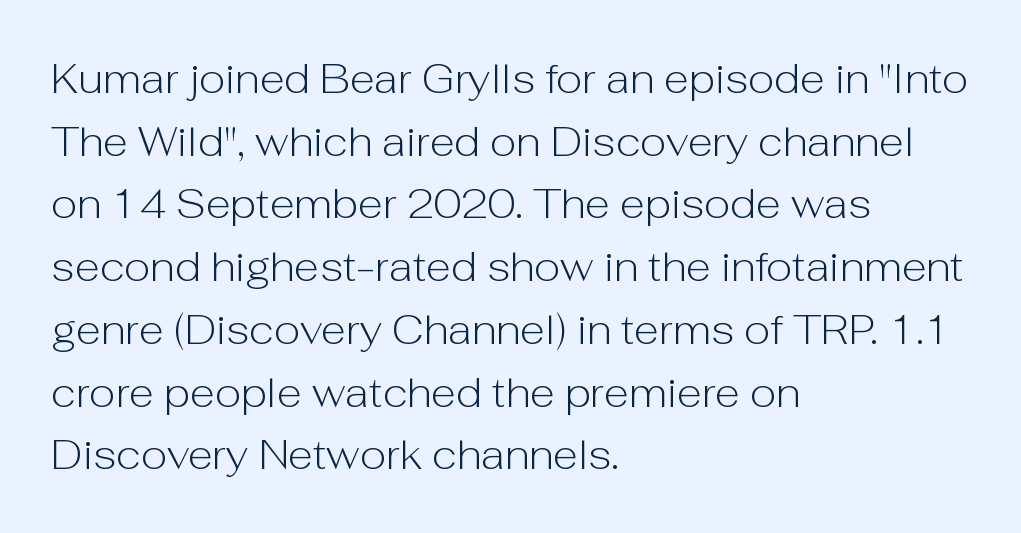
Q: Is the text bold? A: No.
Q: Is the text italic (slanted)? A: No, it is upright.
Q: Is the typeface a serif or a sans-serif typeface? A: Sans-serif.
Q: Is the text underlined? A: No.
Q: How is the paragraph aligned? A: Left-aligned.
Q: Is the spacing between letters normal or unusually wide? A: Normal.
Q: Is the spacing between lines tight, normal or loose? A: Normal.
Q: Width (condensed, normal, or wide)? A: Normal.
Q: Stroke contrast? A: Low.
Q: x-height? A: Medium.
Q: Monospaced? A: No.
